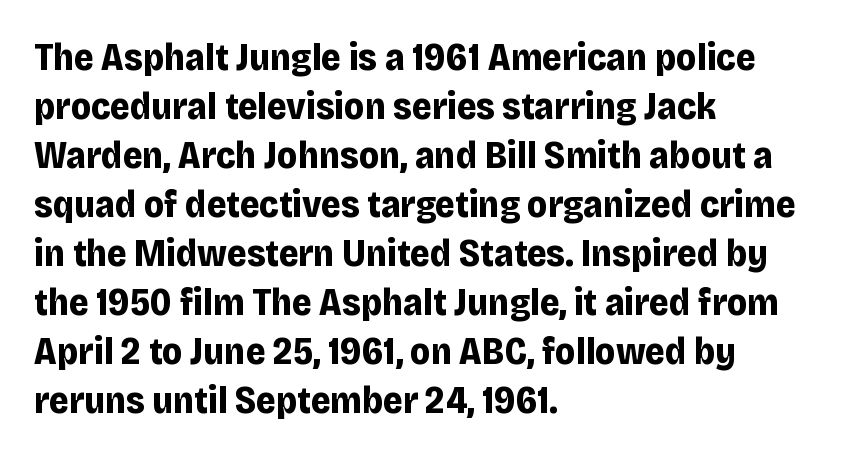
The image shows 38 px bold sans-serif type, upright; set left-aligned, normal line spacing (1.29x), normal letter spacing, not underlined; low stroke contrast and a large x-height.
